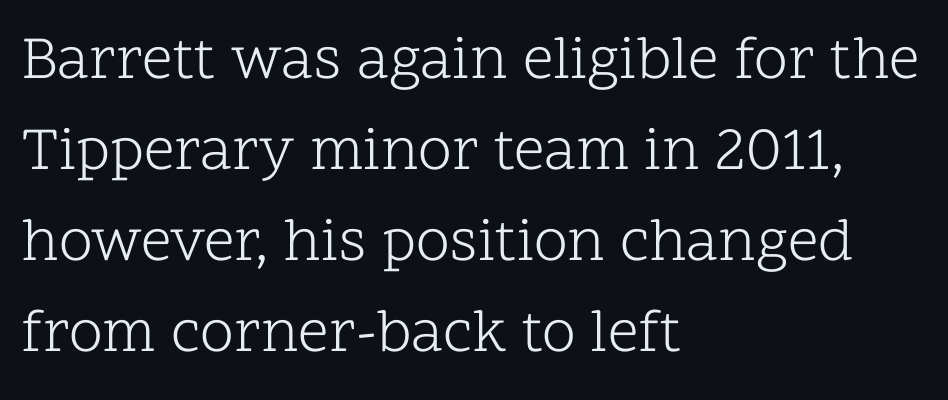
{"serif": "yes", "italic": "no", "bold": "no", "weight": "light", "width": "normal", "stroke_contrast": "low", "x_height": "medium", "monospaced": "no", "underline": "no", "align": "left", "line_spacing": "normal", "line_spacing_ratio": 1.49, "letter_spacing": "normal", "letter_spacing_em": 0.0, "glyph_px": 61}
